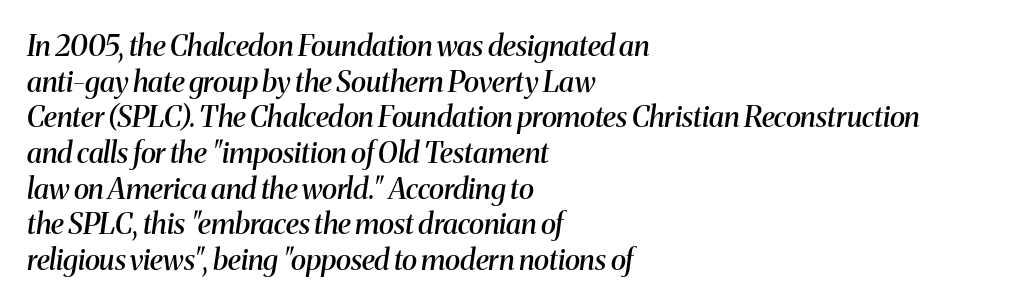
The image shows 29 px semibold serif type, italic (leaning right); set left-aligned, line spacing 1.23x, normal letter spacing, not underlined; medium stroke contrast and a medium x-height.
